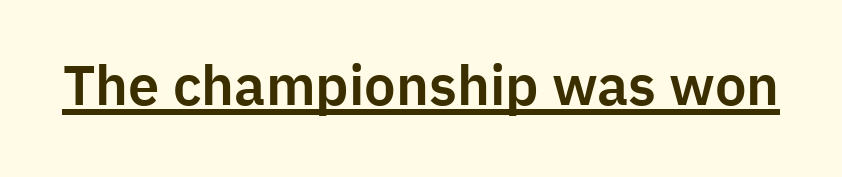
This is roman type, the default non-slanted kind. The passage shown has conventional tracking throughout. In terms of letterform style, serifs are entirely absent. You could not count columns in this text — the font is proportionally spaced. These characters rest on top of a visible drawn line.
